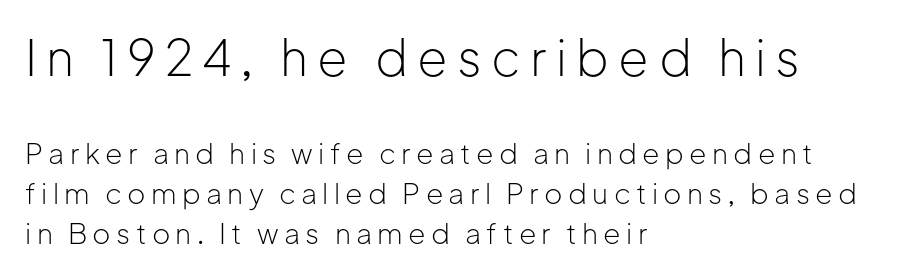
Q: Is the text bold? A: No.
Q: Is the text italic (slanted)? A: No, it is upright.
Q: Is the typeface a serif or a sans-serif typeface? A: Sans-serif.
Q: Is the text underlined? A: No.
Q: How is the paragraph aligned? A: Left-aligned.
Q: Is the spacing between lines tight, normal or loose? A: Normal.
Q: Which block of text is set in a larger size, the first (top) or the second (bottom)? A: The first (top) one.
Q: Width (condensed, normal, or wide)? A: Normal.
Q: Stroke contrast? A: Low.
Q: x-height? A: Medium.
Q: Monospaced? A: No.
